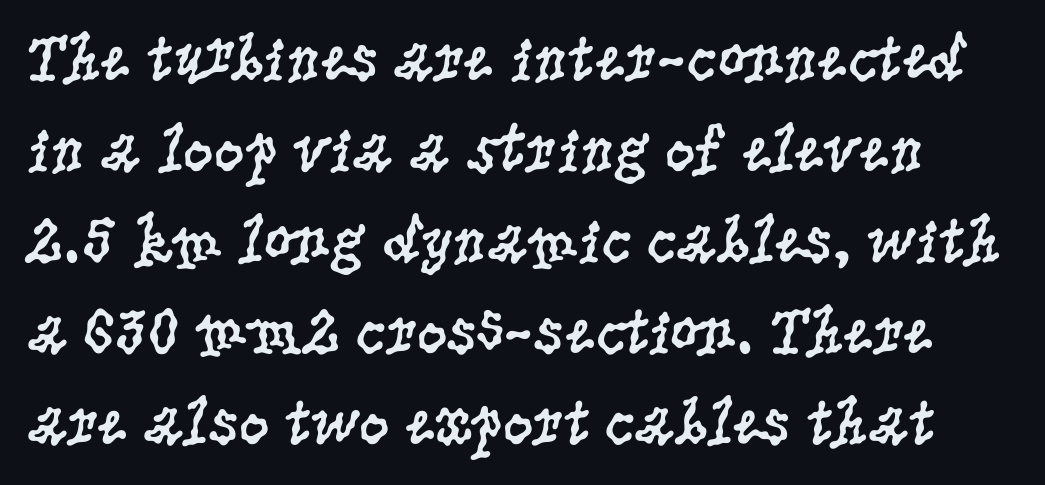
The letters carry serifs — small finishing strokes at the ends of their stems. One glance says typical: line gaps are just what's usual. A bare baseline throughout the passage. There is no visible air inserted between adjacent glyphs.
